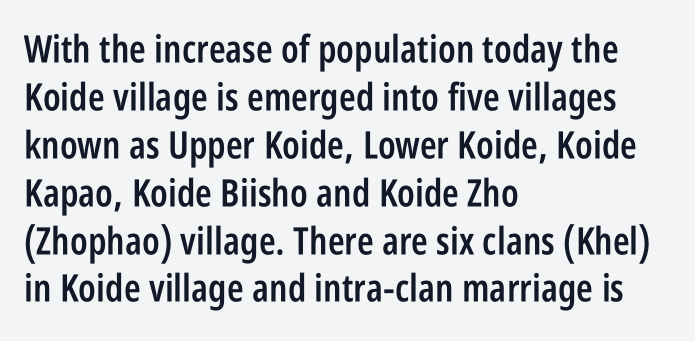
{"serif": "no", "italic": "no", "bold": "semi", "weight": "semibold", "width": "condensed", "stroke_contrast": "low", "x_height": "large", "monospaced": "no", "underline": "no", "align": "left", "line_spacing": "normal", "line_spacing_ratio": 1.26, "letter_spacing": "normal", "letter_spacing_em": 0.0, "glyph_px": 38}
